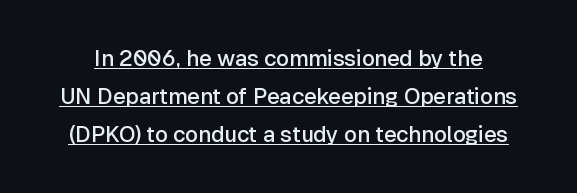
Notice how the stems are strictly vertical — no italics here. Its strokes are somewhat broadened, the hallmark of semibold type. The line texture is even and compact thanks to regular tracking. Glance below the letters and you will spot a drawn line.
